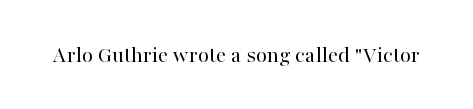
The image shows 23 px text type, upright; set normal letter spacing, not underlined.
